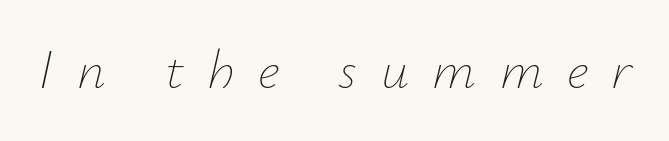
Q: Is the text bold? A: No.
Q: Is the text italic (slanted)? A: Yes, it leans right by about 12 degrees.
Q: Is the text underlined? A: No.
Q: Is the spacing between letters normal or unusually wide? A: Unusually wide.
Q: Width (condensed, normal, or wide)? A: Normal.
Q: Stroke contrast? A: Low.
Q: x-height? A: Small.
Q: Monospaced? A: No.
